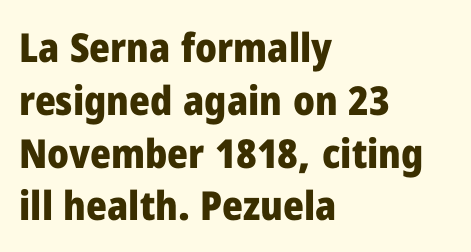
{"serif": "no", "italic": "no", "bold": "yes", "weight": "heavy", "width": "normal", "stroke_contrast": "low", "x_height": "medium", "monospaced": "no", "underline": "no", "align": "left", "line_spacing": "normal", "line_spacing_ratio": 1.32, "letter_spacing": "normal", "letter_spacing_em": 0.0, "glyph_px": 40}
